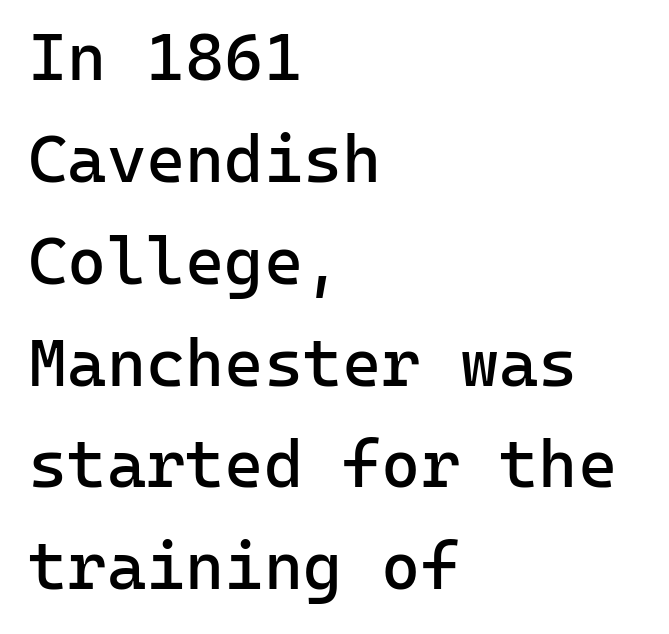
What's the leading like? Ordinary, nothing unusual. Is the block centered? No — it sits flush against the left margin. No feet cap the strokes, marking this as sans-serif type. Each row of text sits above clean, open space. This sample uses an upright cut, with every glyph sitting square on the baseline.
